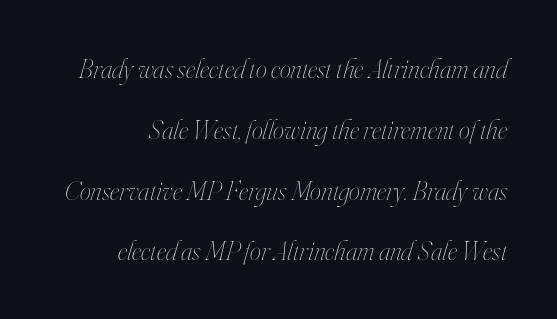
{"italic": "yes", "lean": "right", "slant_degrees": 16, "bold": "no", "weight": "thin", "width": "condensed", "stroke_contrast": "high", "x_height": "small", "monospaced": "no", "underline": "no", "line_spacing": "loose", "line_spacing_ratio": 2.17, "letter_spacing": "normal", "letter_spacing_em": 0.0, "glyph_px": 28}
